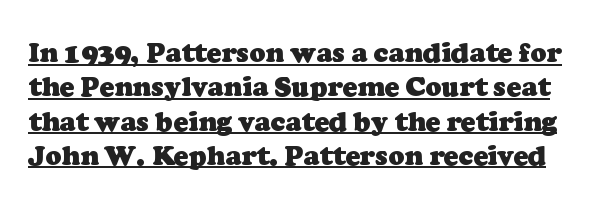
{"bold": "yes", "underline": "yes", "line_spacing": "normal", "line_spacing_ratio": 1.27, "letter_spacing": "normal", "letter_spacing_em": 0.0, "glyph_px": 27}
